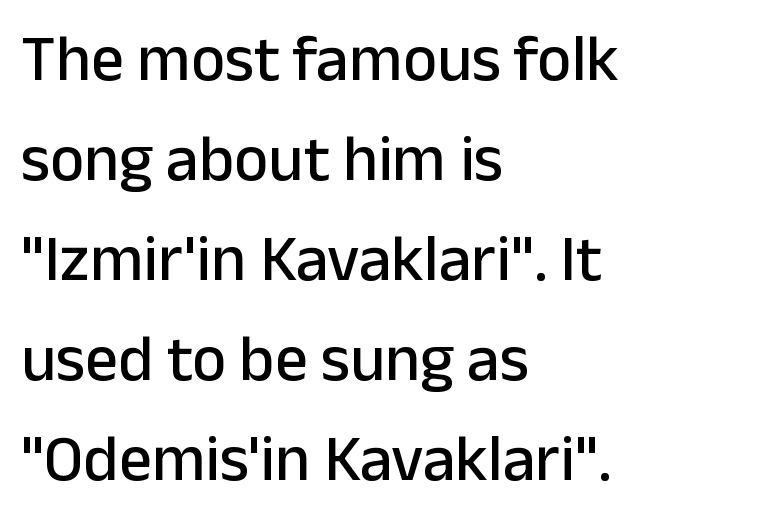
{"serif": "no", "italic": "no", "width": "normal", "stroke_contrast": "low", "x_height": "medium", "monospaced": "no", "underline": "no", "align": "left", "line_spacing": "normal", "line_spacing_ratio": 1.54, "letter_spacing": "normal", "letter_spacing_em": 0.0, "glyph_px": 65}
